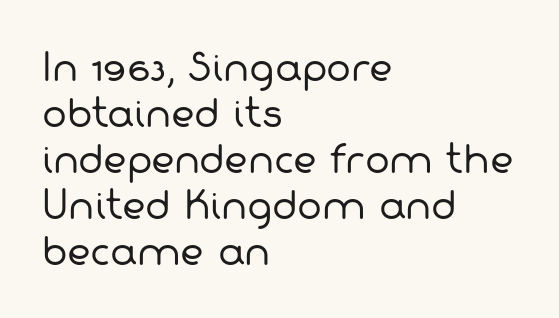
The image shows 37 px regular-weight sans-serif type; set left-aligned, line spacing 1.24x, normal letter spacing, not underlined; low stroke contrast and a medium x-height.
